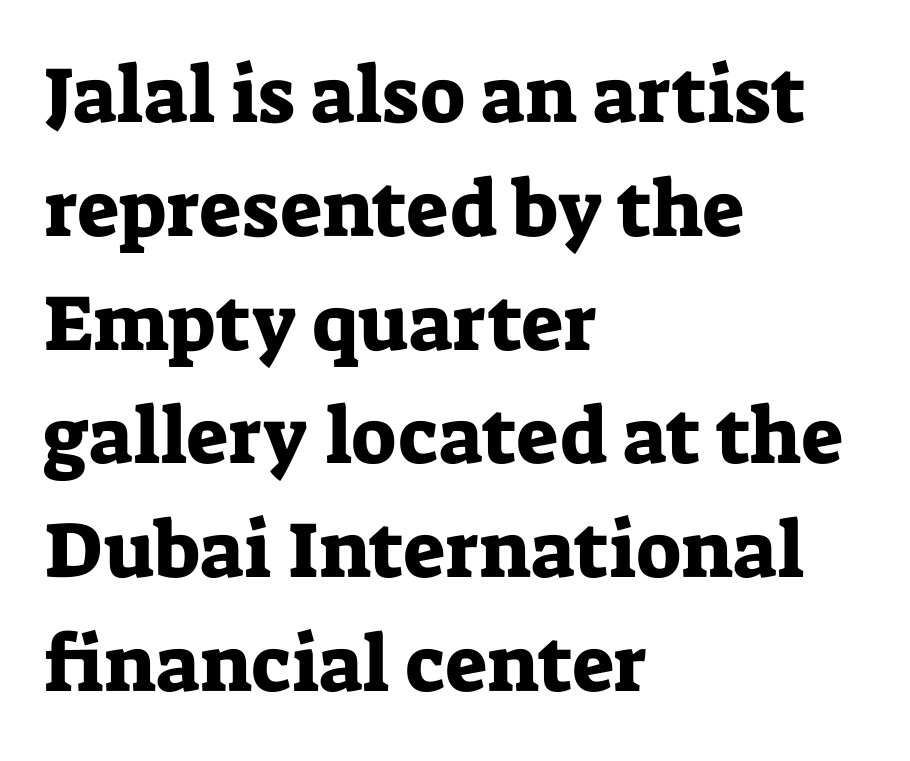
The image shows 79 px serif type, upright; set left-aligned, normal line spacing (1.44x), normal letter spacing, not underlined; low stroke contrast and a medium x-height.
